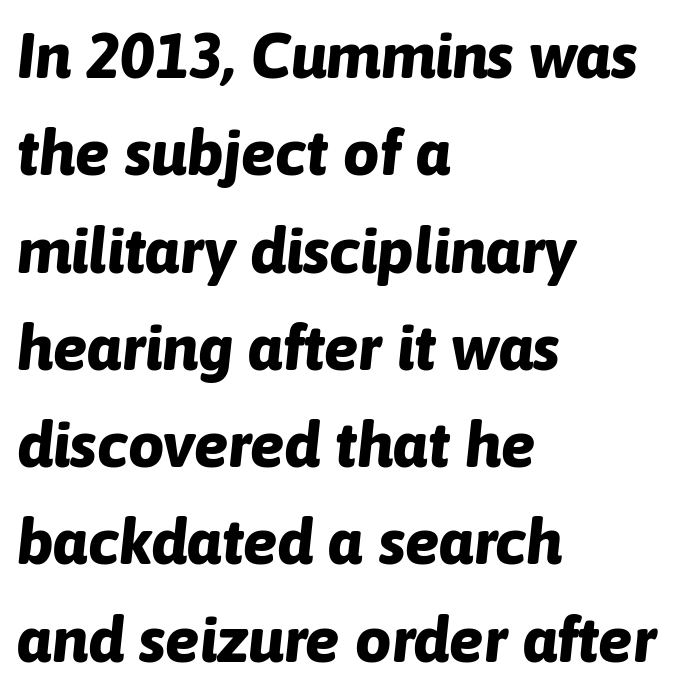
Q: Is the text bold? A: Yes.
Q: Is the text italic (slanted)? A: Yes, it leans right by about 6 degrees.
Q: Is the text underlined? A: No.
Q: How is the paragraph aligned? A: Left-aligned.
Q: Is the spacing between letters normal or unusually wide? A: Normal.
Q: Is the spacing between lines tight, normal or loose? A: Normal.
Q: Width (condensed, normal, or wide)? A: Normal.
Q: Stroke contrast? A: Low.
Q: x-height? A: Medium.
Q: Monospaced? A: No.
